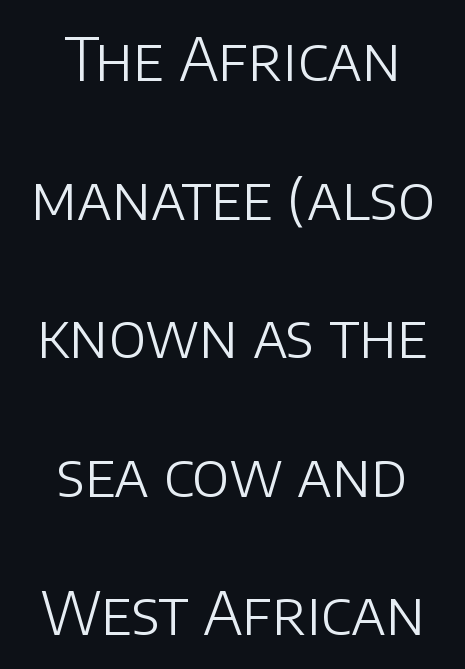
Q: Is the text bold? A: No.
Q: Is the text italic (slanted)? A: No, it is upright.
Q: Is the typeface a serif or a sans-serif typeface? A: Sans-serif.
Q: Is the text underlined? A: No.
Q: How is the paragraph aligned? A: Centered.
Q: Is the spacing between letters normal or unusually wide? A: Normal.
Q: Is the spacing between lines tight, normal or loose? A: Loose.
Q: Width (condensed, normal, or wide)? A: Normal.
Q: Stroke contrast? A: Low.
Q: x-height? A: Large.
Q: Monospaced? A: No.
